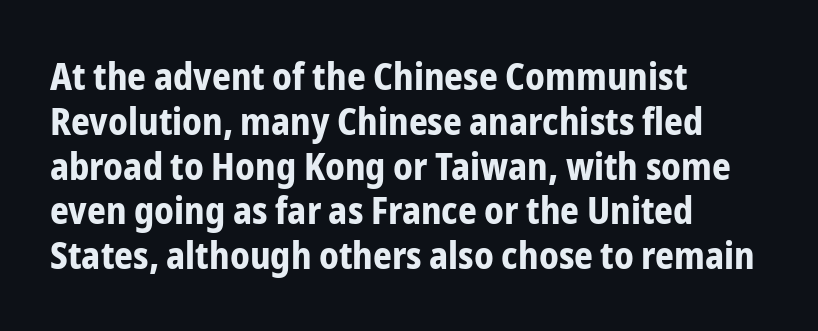
Q: Is the text bold? A: Yes.
Q: Is the text italic (slanted)? A: No, it is upright.
Q: Is the typeface a serif or a sans-serif typeface? A: Sans-serif.
Q: Is the text underlined? A: No.
Q: How is the paragraph aligned? A: Left-aligned.
Q: Is the spacing between letters normal or unusually wide? A: Normal.
Q: Width (condensed, normal, or wide)? A: Condensed.
Q: Stroke contrast? A: Low.
Q: x-height? A: Medium.
Q: Monospaced? A: No.
